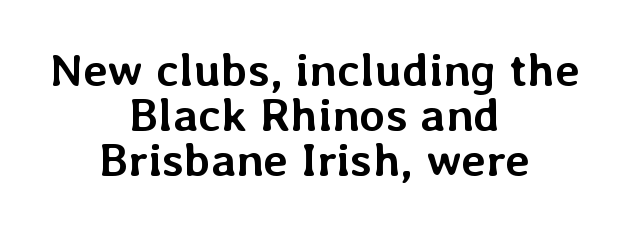
Type without underlining. Each line is balanced around a shared central axis. Tall strokes in this sample are plumb rather than angled. Plenty of ink on the page — the face is bold.
